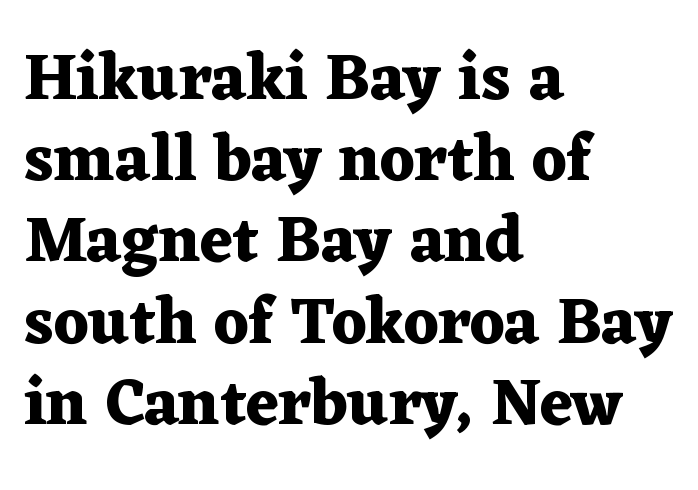
{"serif": "yes", "italic": "no", "bold": "yes", "weight": "heavy", "width": "wide", "stroke_contrast": "medium", "x_height": "medium", "monospaced": "no", "underline": "no", "align": "left", "line_spacing": "normal", "line_spacing_ratio": 1.25, "letter_spacing": "normal", "letter_spacing_em": 0.0, "glyph_px": 65}
